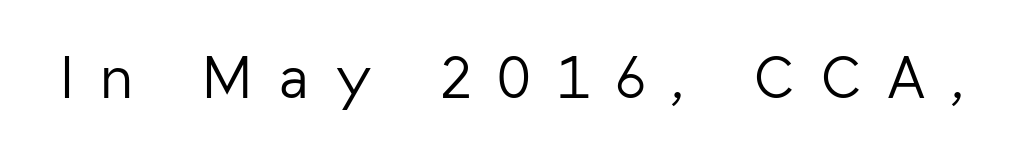
Is the type heavy? It reads as light-to-regular instead. Descender tails drop into unmarked territory. Vertical strokes here are truly vertical. The typeface chosen for these lines omits serifs. Between one letter and the next there's a generous, obvious gap.
